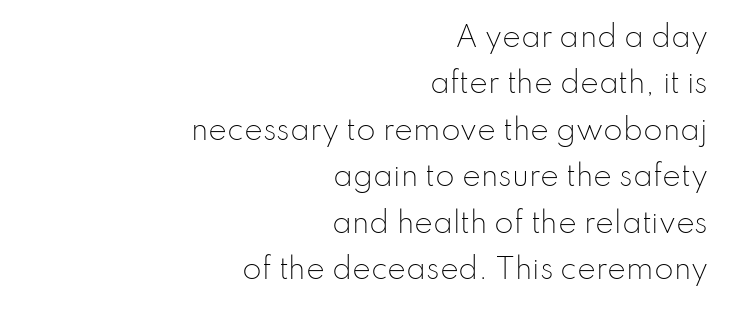
Honestly, there is no underline to notice here at all. A normal amount of white space separates one row of letters from the next. Is the letter spacing exaggerated? No — it looks like the ordinary default. The text block is weighted toward the right margin, trailing off unevenly leftward.
